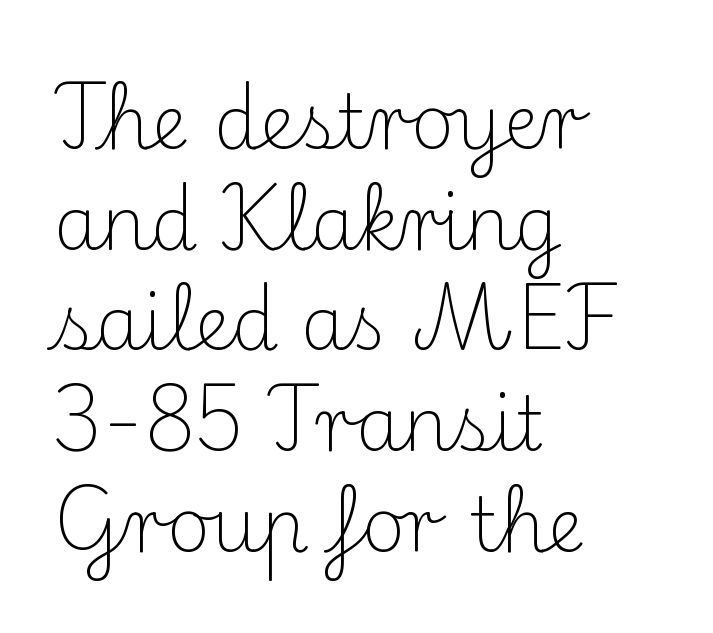
Q: Is the text bold? A: No.
Q: Is the text italic (slanted)? A: No, it is upright.
Q: Is the typeface a serif or a sans-serif typeface? A: Serif.
Q: Is the text underlined? A: No.
Q: How is the paragraph aligned? A: Left-aligned.
Q: Is the spacing between letters normal or unusually wide? A: Normal.
Q: Is the spacing between lines tight, normal or loose? A: Normal.
Q: Width (condensed, normal, or wide)? A: Normal.
Q: Stroke contrast? A: Medium.
Q: x-height? A: Small.
Q: Monospaced? A: No.
